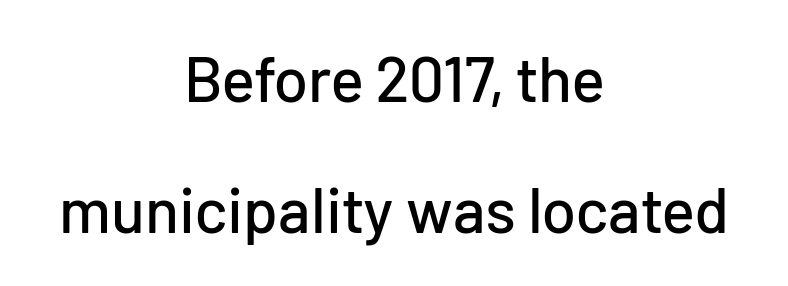
{"serif": "no", "italic": "no", "width": "normal", "stroke_contrast": "low", "x_height": "medium", "monospaced": "no", "underline": "no", "align": "center", "line_spacing": "loose", "line_spacing_ratio": 2.08, "letter_spacing": "normal", "letter_spacing_em": 0.0, "glyph_px": 63}
